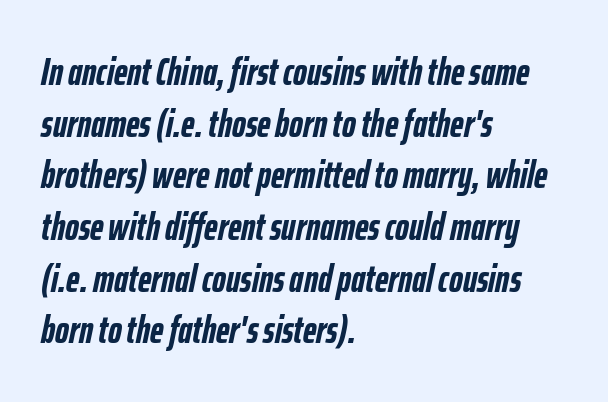
The image shows 38 px semibold, condensed type, italic (leaning right); set left-aligned, normal line spacing (1.36x), normal letter spacing, not underlined; low stroke contrast and a medium x-height.
